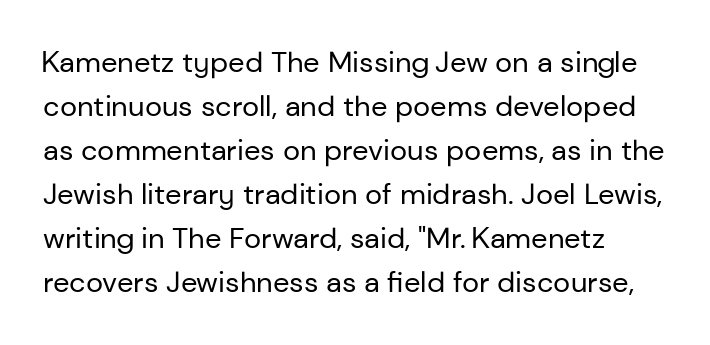
The type is set solid horizontally, with unmodified tracking. A roman cut, with each character standing at attention. Each letter keeps its own natural width here, so spacing adapts to shape. Regular leading. Classification — sans serif. The space beneath each line is pristine and unruled.
